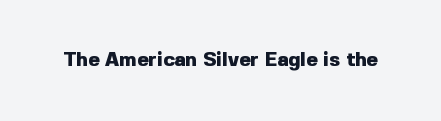
Q: Is the text bold? A: Yes.
Q: Is the text italic (slanted)? A: No, it is upright.
Q: Is the text underlined? A: No.
Q: Is the spacing between letters normal or unusually wide? A: Normal.
